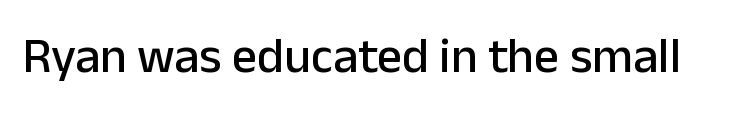
{"serif": "no", "italic": "no", "width": "normal", "stroke_contrast": "low", "x_height": "medium", "monospaced": "no", "underline": "no", "letter_spacing": "normal", "letter_spacing_em": 0.0, "glyph_px": 50}
